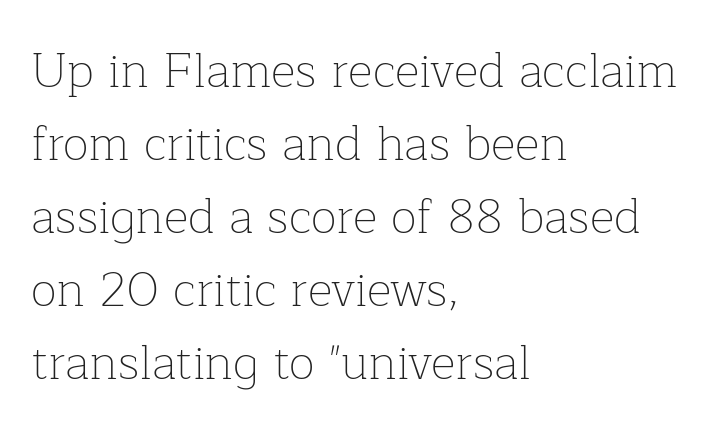
Q: Is the text bold? A: No.
Q: Is the text italic (slanted)? A: No, it is upright.
Q: Is the typeface a serif or a sans-serif typeface? A: Serif.
Q: Is the text underlined? A: No.
Q: How is the paragraph aligned? A: Left-aligned.
Q: Is the spacing between letters normal or unusually wide? A: Normal.
Q: Is the spacing between lines tight, normal or loose? A: Normal.
Q: Width (condensed, normal, or wide)? A: Normal.
Q: Stroke contrast? A: Low.
Q: x-height? A: Medium.
Q: Monospaced? A: No.
